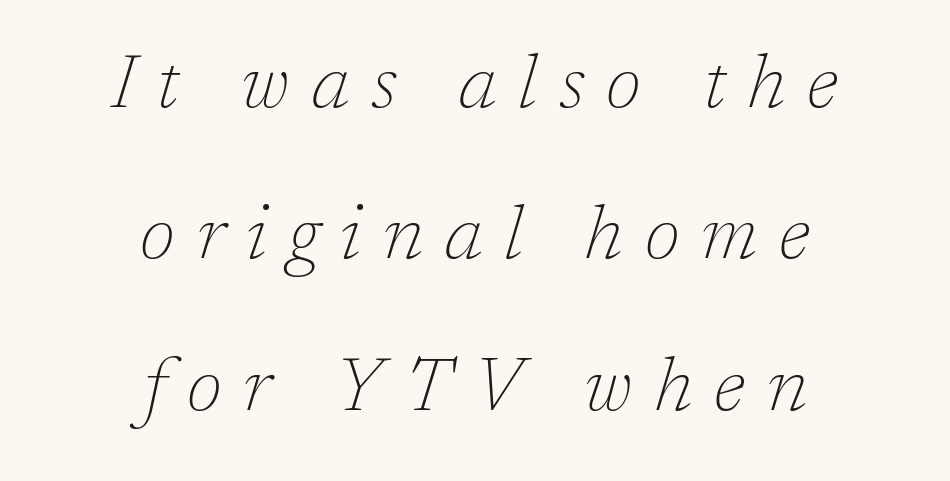
The image shows 75 px thin serif type, italic (leaning right); set centered, loose line spacing (2.02x), unusually wide letter spacing (+0.29 em), not underlined; low stroke contrast and a medium x-height.
